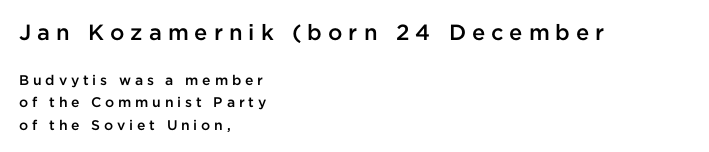
{"italic": "no", "bold": "semi", "underline": "no", "align": "left", "line_spacing": "normal", "line_spacing_ratio": 1.6, "letter_spacing": "wide", "letter_spacing_em": 0.27, "larger_block": "first", "size_ratio": 1.57, "glyph_px": 22}
